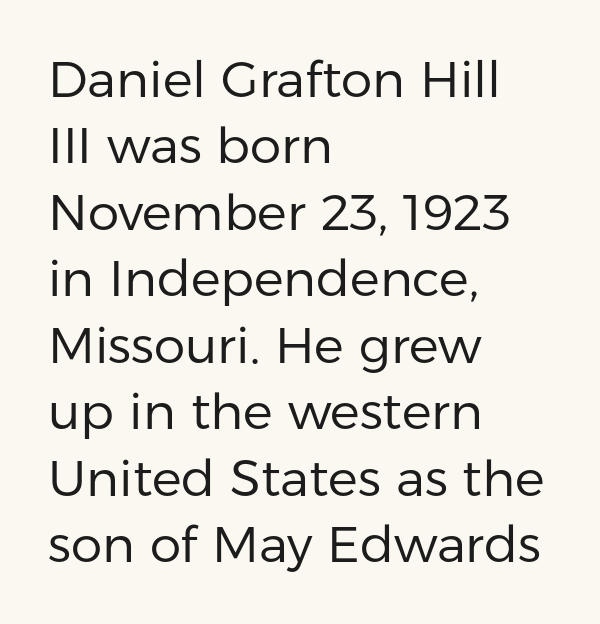
The image shows 50 px regular-weight sans-serif type, upright; set left-aligned, normal line spacing (1.33x), normal letter spacing, not underlined; low stroke contrast and a medium x-height.
